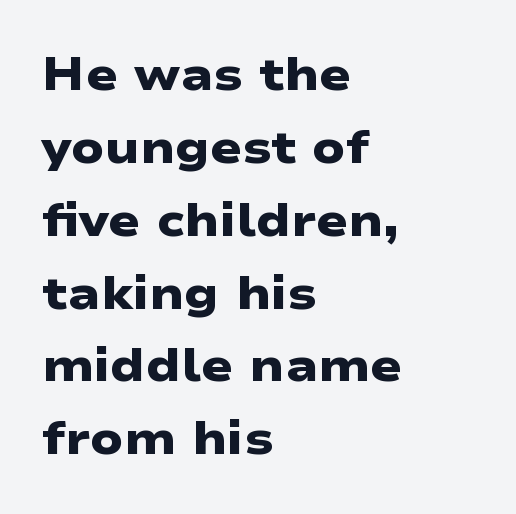
Looks like regular typesetting: each glyph gets only the width it needs. Leading matches the norm, producing a regular column. Unlike a traditional serif, this face leaves its strokes unadorned. The letters sit at their default tracking, neither squeezed nor spread. Typesetter's note: full bold, strokes at maximum text heaviness.
